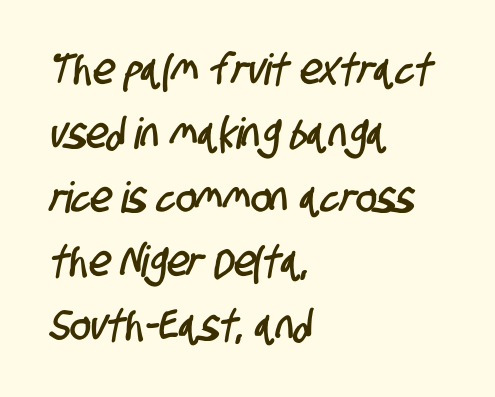
This sample has the flowing, uneven cadence of proportional lettering. Bare-footed words on every line. Compared with typical paragraphs, the rows here are spaced about the same. Casual observation: everything's shoved over to the left. Nope, no serifs anywhere on these letters. Honestly, the letter spacing is just normal — you wouldn't notice it.
